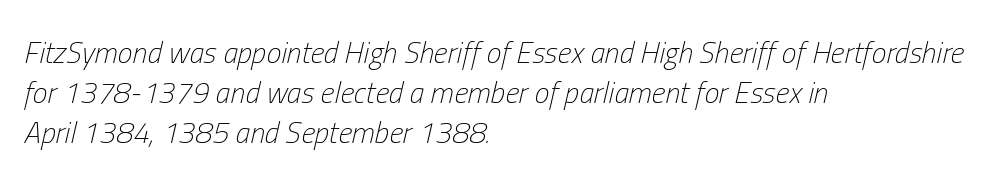
The image shows 30 px light, condensed type, italic (leaning right); set left-aligned, normal line spacing (1.33x), normal letter spacing, not underlined; low stroke contrast and a medium x-height.
